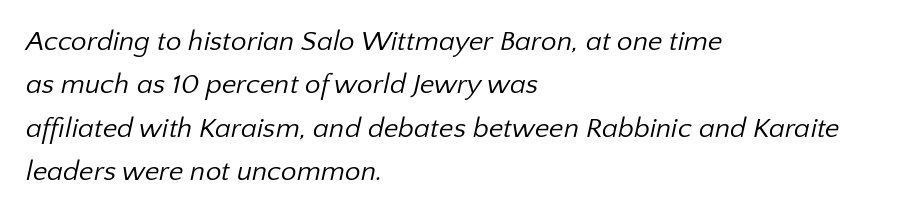
Each word holds together tightly as a unit, with standard inter-letter gaps. Typeset ragged right — the left edge is the straight one. The specimen omits any rule beneath the text block's lines. Each letter keeps its own natural width here, so spacing adapts to shape. Letterform terminals end flat and unadorned throughout the passage.
